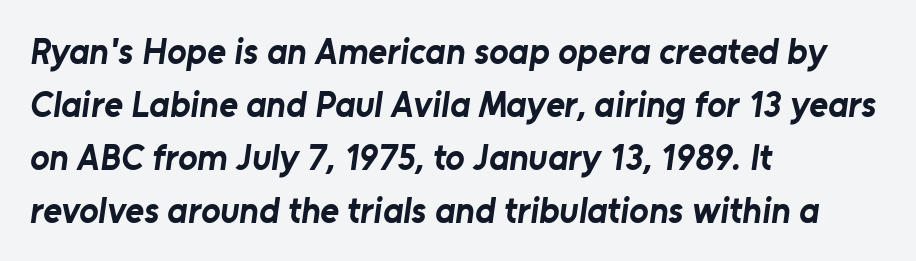
The image shows 36 px bold sans-serif type; set left-aligned, normal line spacing (1.47x), normal letter spacing, not underlined; low stroke contrast and a medium x-height.
